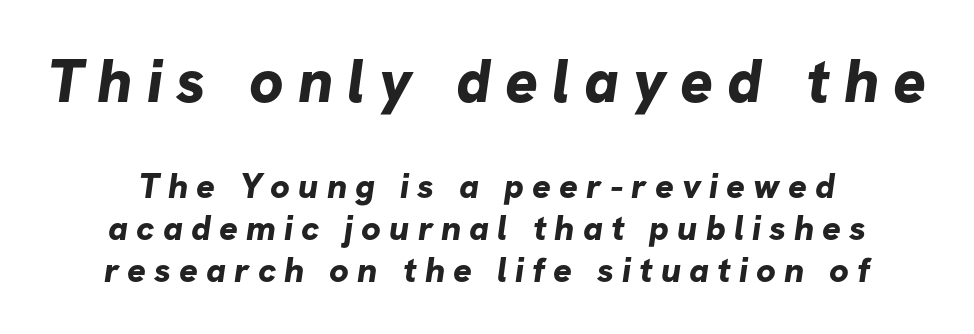
The image shows 61 px bold sans-serif type; set centered, line spacing 1.2x, unusually wide letter spacing (+0.23 em), not underlined; the first (top) block is 1.74x larger; low stroke contrast and a medium x-height.
